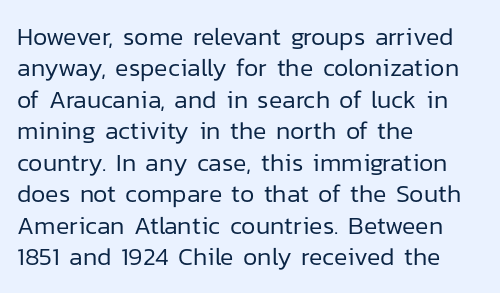
Q: Is the text bold? A: No.
Q: Is the text italic (slanted)? A: No, it is upright.
Q: Is the text underlined? A: No.
Q: How is the paragraph aligned? A: Left-aligned.
Q: Is the spacing between letters normal or unusually wide? A: Normal.
Q: Is the spacing between lines tight, normal or loose? A: Normal.
